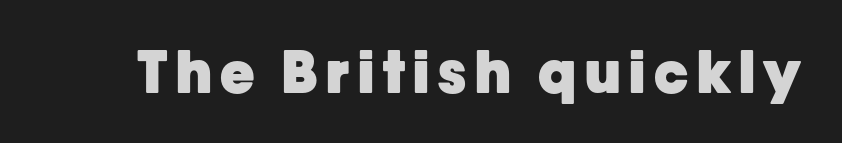
Q: Is the text bold? A: Yes.
Q: Is the text italic (slanted)? A: No, it is upright.
Q: Is the typeface a serif or a sans-serif typeface? A: Sans-serif.
Q: Is the text underlined? A: No.
Q: Width (condensed, normal, or wide)? A: Normal.
Q: Stroke contrast? A: Low.
Q: x-height? A: Medium.
Q: Monospaced? A: No.
